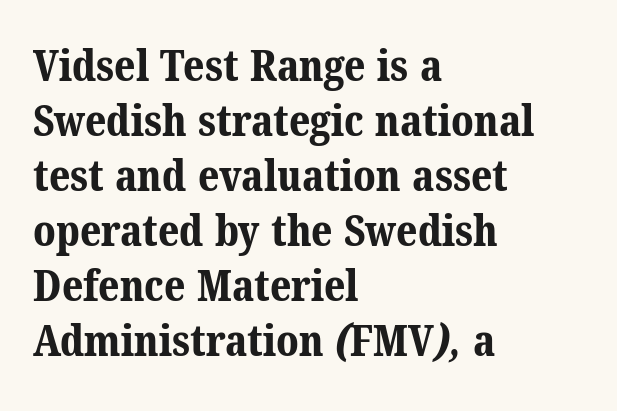
The rendering shows small feet on the letterforms — a serif design. The passage shown is not underscored anywhere. Line spacing here is normal. Proportional: the letters do not fall into vertical columns.
